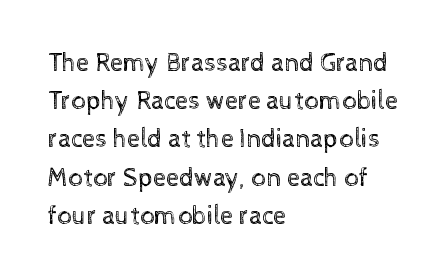
Q: Is the text bold? A: No.
Q: Is the text italic (slanted)? A: No, it is upright.
Q: Is the text underlined? A: No.
Q: How is the paragraph aligned? A: Left-aligned.
Q: Is the spacing between letters normal or unusually wide? A: Normal.
Q: Is the spacing between lines tight, normal or loose? A: Normal.
